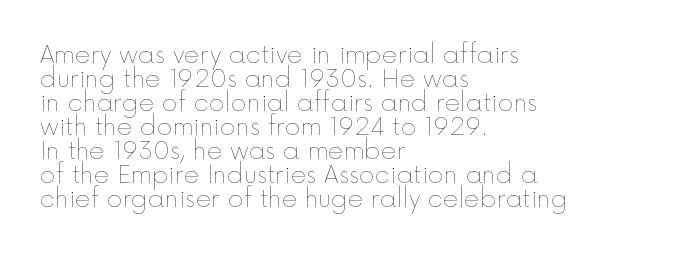
Q: Is the text bold? A: No.
Q: Is the text italic (slanted)? A: No, it is upright.
Q: Is the text underlined? A: No.
Q: How is the paragraph aligned? A: Left-aligned.
Q: Is the spacing between letters normal or unusually wide? A: Normal.
Q: Is the spacing between lines tight, normal or loose? A: Tight.
